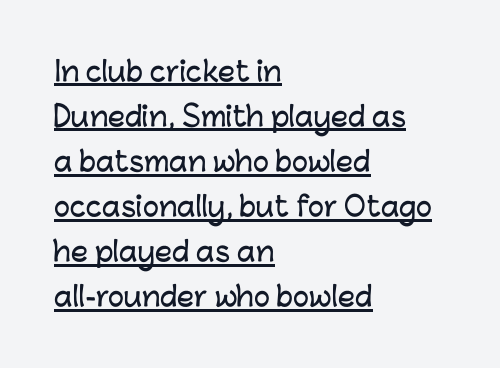
The image shows 27 px text type, upright; set left-aligned, normal line spacing (1.67x), normal letter spacing, underlined.
